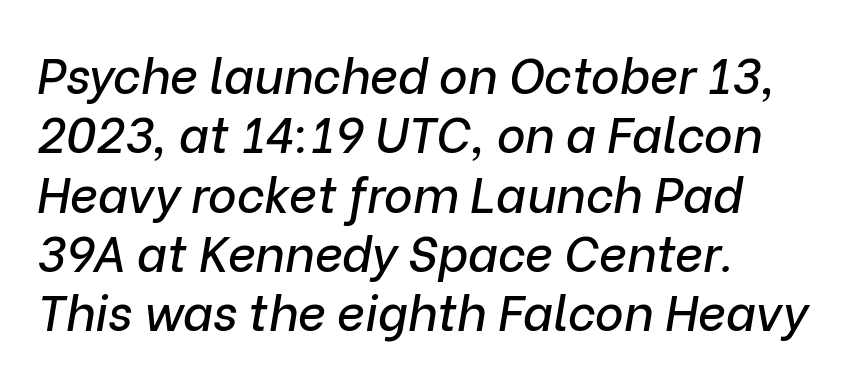
Q: Is the text italic (slanted)? A: Yes, it leans right by about 9 degrees.
Q: Is the text underlined? A: No.
Q: How is the paragraph aligned? A: Left-aligned.
Q: Is the spacing between letters normal or unusually wide? A: Normal.
Q: Width (condensed, normal, or wide)? A: Normal.
Q: Stroke contrast? A: Low.
Q: x-height? A: Medium.
Q: Monospaced? A: No.
